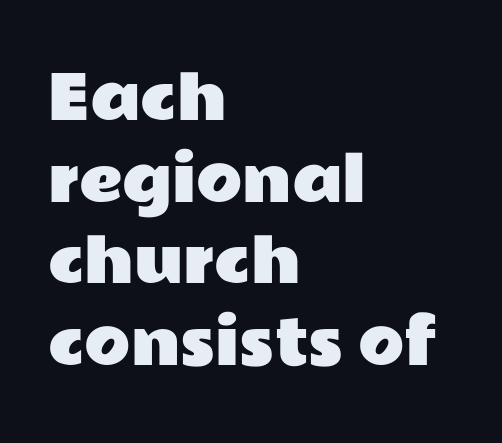
Q: Is the text italic (slanted)? A: No, it is upright.
Q: Is the typeface a serif or a sans-serif typeface? A: Sans-serif.
Q: Is the text underlined? A: No.
Q: How is the paragraph aligned? A: Left-aligned.
Q: Is the spacing between letters normal or unusually wide? A: Normal.
Q: Is the spacing between lines tight, normal or loose? A: Normal.
Q: Width (condensed, normal, or wide)? A: Wide.
Q: Stroke contrast? A: Low.
Q: x-height? A: Medium.
Q: Monospaced? A: No.
